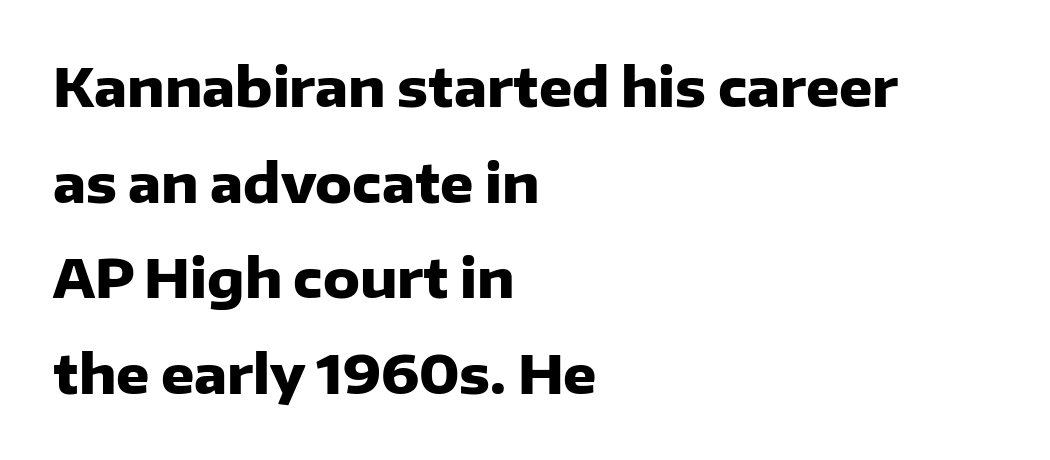
Posture: straight, roman, zero tilt. The passage is arranged the way most books set body copy — flush left. Rule under the text: the space is simply empty. Chunky letters — that's bold for sure. Varying glyph widths throughout — classic text-font behaviour.
